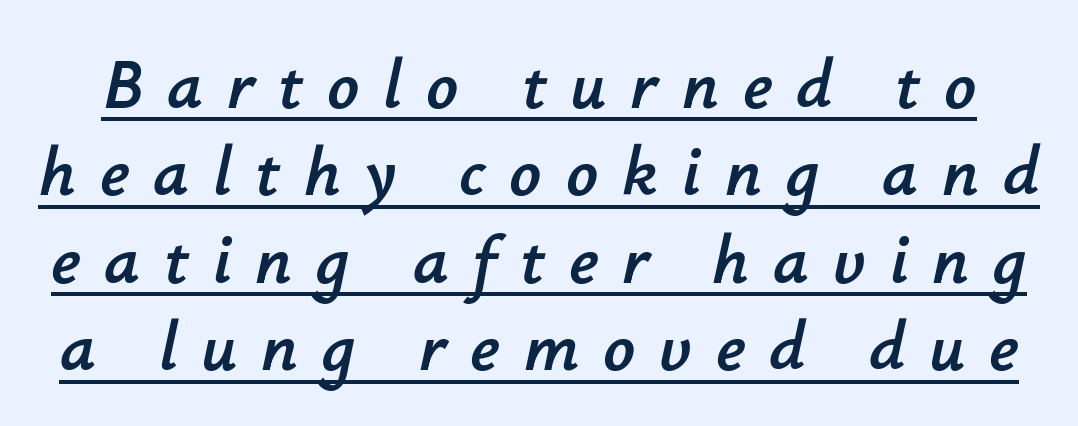
Horizontal bands of white between lines are of average thickness. The tracking jumps out immediately: characters are airy and widely separated. This rendering features underlined lettering. Slant detected: the letters are inclined. Character widths vary here, with narrow letters taking less room than wide ones.
